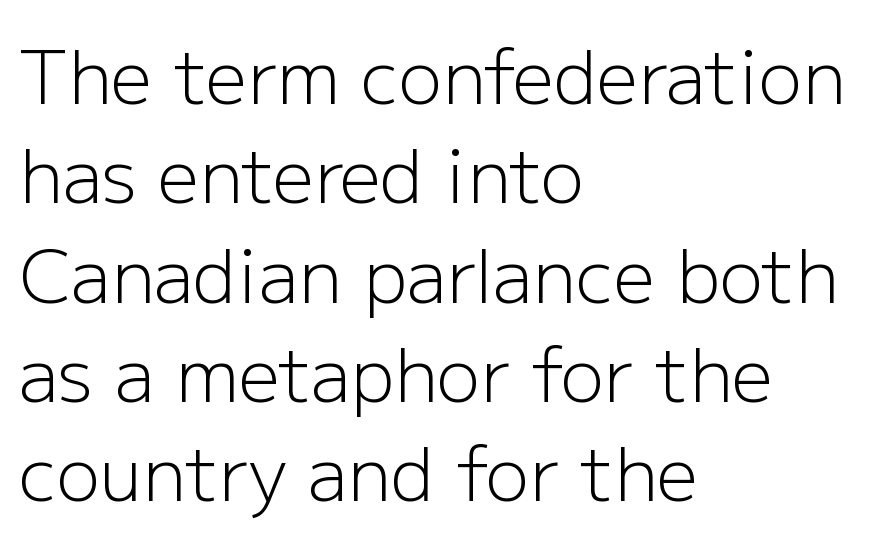
Classification — sans serif. Proportional: the letters do not fall into vertical columns. Nope, not italic — everything's standing straight. Descender tails drop into unmarked territory.
